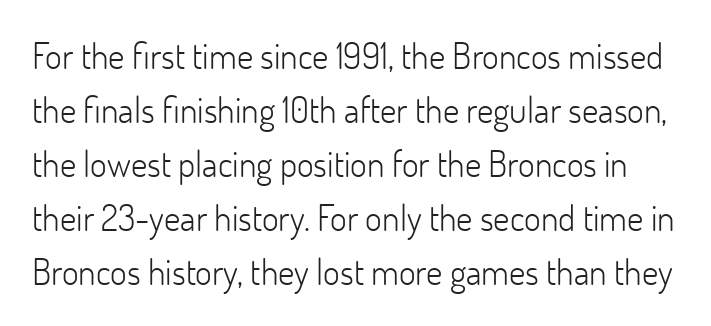
Vertical stems look standard width or narrower in stroke. Clear beneath every line of the passage. What's the leading like? Ordinary, nothing unusual. Posture: vertical.
